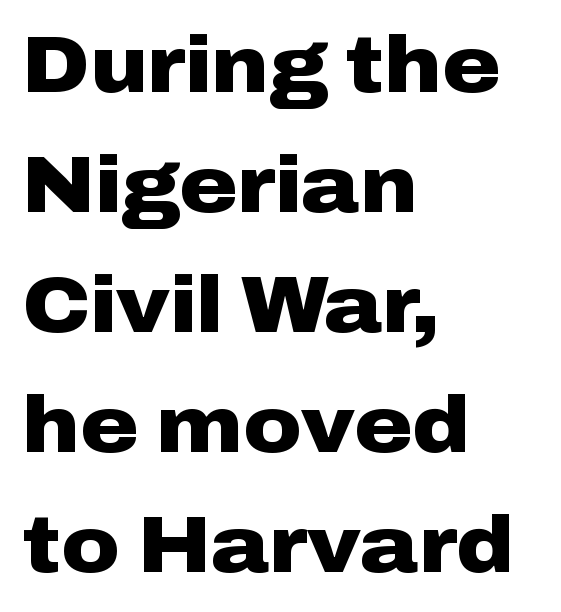
Q: Is the text bold? A: Yes.
Q: Is the text italic (slanted)? A: No, it is upright.
Q: Is the typeface a serif or a sans-serif typeface? A: Sans-serif.
Q: Is the text underlined? A: No.
Q: How is the paragraph aligned? A: Left-aligned.
Q: Is the spacing between letters normal or unusually wide? A: Normal.
Q: Is the spacing between lines tight, normal or loose? A: Normal.
Q: Width (condensed, normal, or wide)? A: Wide.
Q: Stroke contrast? A: Low.
Q: x-height? A: Medium.
Q: Monospaced? A: No.
